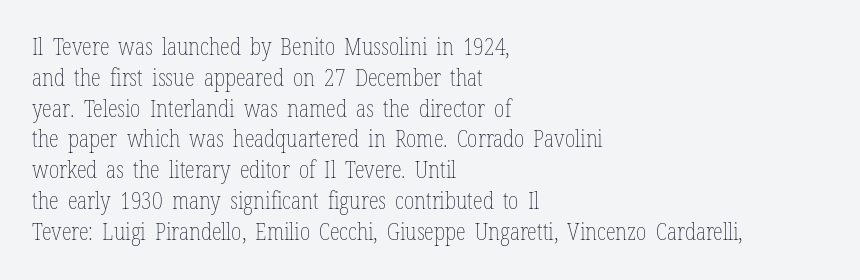
Descenders are the only things crossing below the line. The font sits on the lighter half of the weight spectrum, regular included. Does the copy run flush right? No — it runs flush left. Vertically, the passage feels balanced, rows spaced as you'd expect.
